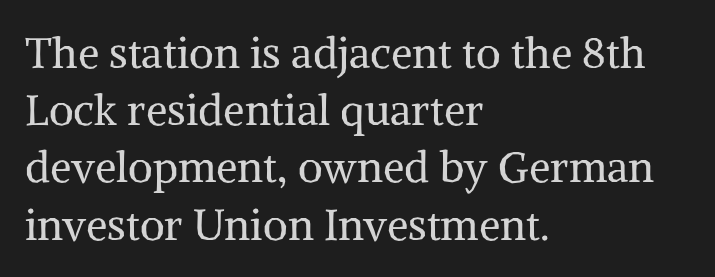
The image shows 43 px regular-weight serif type, upright; set left-aligned, normal line spacing (1.33x), normal letter spacing, not underlined; medium stroke contrast and a medium x-height.
